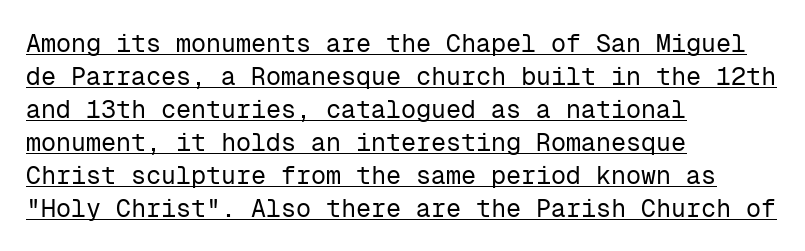
Is the letter spacing exaggerated? No — it looks like the ordinary default. Designer's note — italics off, roman on. Students, observe: this is what conventionally led text looks like. Layout note: lines flush left. Glance below the letters and you will spot a drawn line. Stems and bowls with no extra thickness — not bold.
